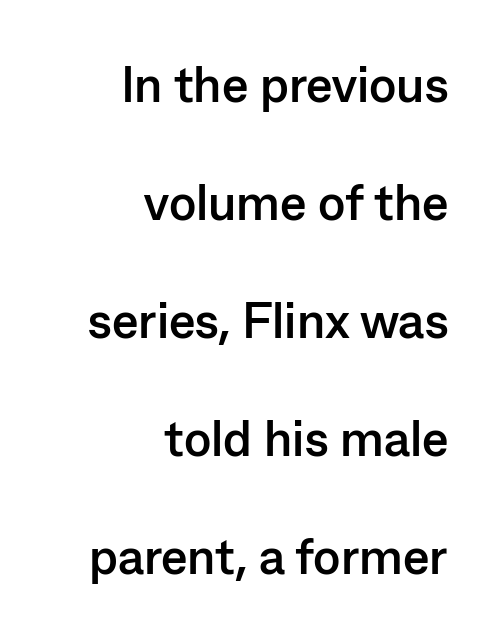
{"serif": "no", "italic": "no", "bold": "yes", "weight": "semibold", "width": "normal", "stroke_contrast": "low", "x_height": "medium", "monospaced": "no", "underline": "no", "align": "right", "line_spacing": "loose", "line_spacing_ratio": 2.36, "letter_spacing": "normal", "letter_spacing_em": 0.0, "glyph_px": 50}
